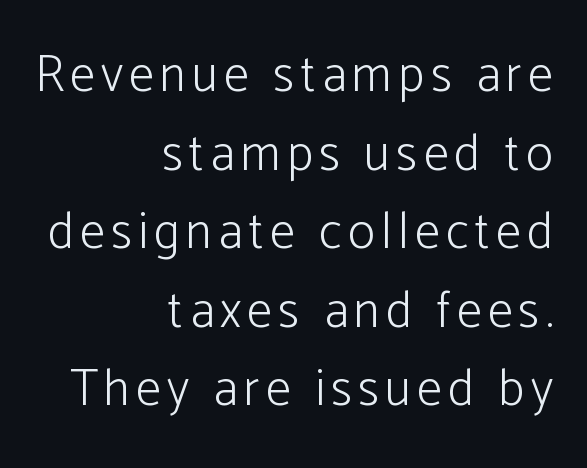
The letters advance in unequal steps, a hallmark of proportional type. In terms of letterform style, serifs are entirely absent. Students, observe: this is what conventionally led text looks like. The rendering anchors every line to the right-hand side.
